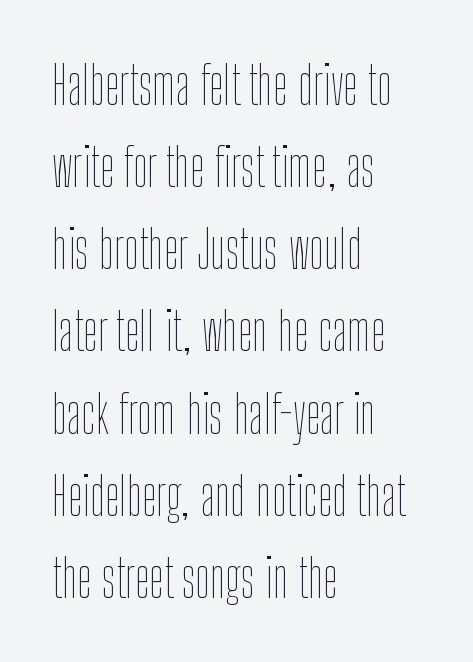
The image shows 53 px thin, condensed type, upright; set left-aligned, normal line spacing (1.55x), normal letter spacing, not underlined; low stroke contrast and a medium x-height.
